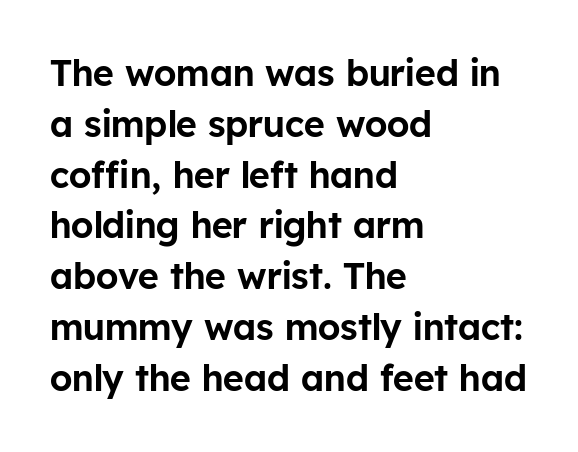
{"serif": "no", "italic": "no", "width": "normal", "stroke_contrast": "low", "x_height": "medium", "monospaced": "no", "underline": "no", "align": "left", "line_spacing": "normal", "line_spacing_ratio": 1.41, "letter_spacing": "normal", "letter_spacing_em": 0.0, "glyph_px": 36}
